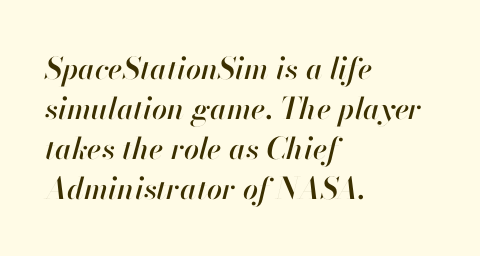
The image shows 30 px text type, italic (leaning right); set left-aligned, normal line spacing (1.33x), normal letter spacing, not underlined; high stroke contrast and a small x-height.
